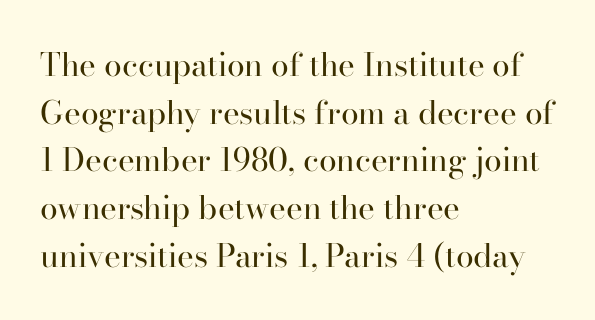
This sample keeps an unexceptional amount of space between lines. Posture: straight, roman, zero tilt. Quick note: underline off. Spacing verdict: proportional, widths tailored to each character. The characters display serif detailing at their extremities. The lines are quadded left.
